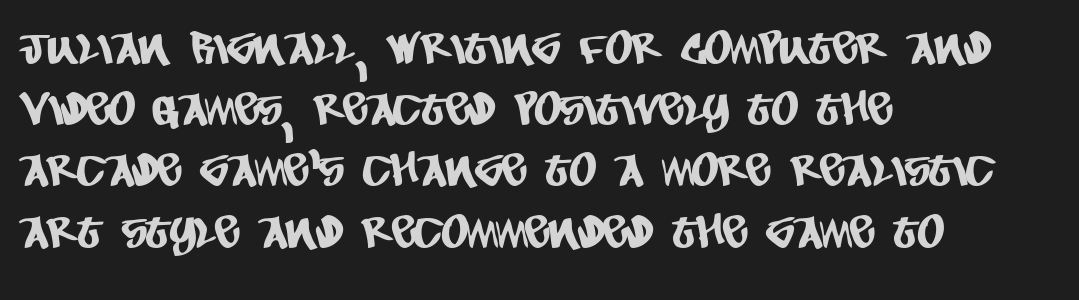
Q: Is the typeface a serif or a sans-serif typeface? A: Sans-serif.
Q: Is the text underlined? A: No.
Q: How is the paragraph aligned? A: Left-aligned.
Q: Is the spacing between letters normal or unusually wide? A: Normal.
Q: Is the spacing between lines tight, normal or loose? A: Normal.
Q: Width (condensed, normal, or wide)? A: Condensed.
Q: Stroke contrast? A: Low.
Q: x-height? A: Large.
Q: Monospaced? A: No.
